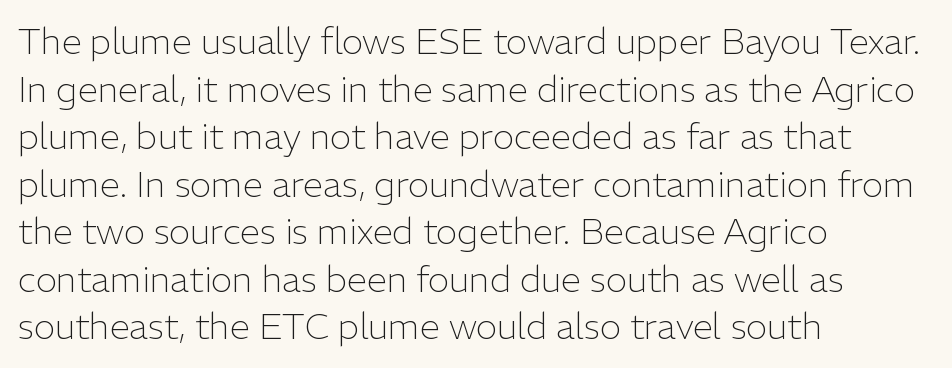
Q: Is the text bold? A: No.
Q: Is the text italic (slanted)? A: No, it is upright.
Q: Is the typeface a serif or a sans-serif typeface? A: Sans-serif.
Q: Is the text underlined? A: No.
Q: How is the paragraph aligned? A: Left-aligned.
Q: Is the spacing between letters normal or unusually wide? A: Normal.
Q: Is the spacing between lines tight, normal or loose? A: Normal.
Q: Width (condensed, normal, or wide)? A: Normal.
Q: Stroke contrast? A: Low.
Q: x-height? A: Medium.
Q: Monospaced? A: No.
